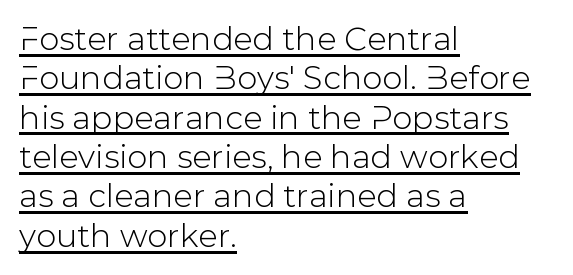
Every word sits above its own underline. It's the straight-up-and-down kind of type. This sample is left-justified, so line endings fall wherever the words run out. The characters display no serif detailing; their extremities are plain.
